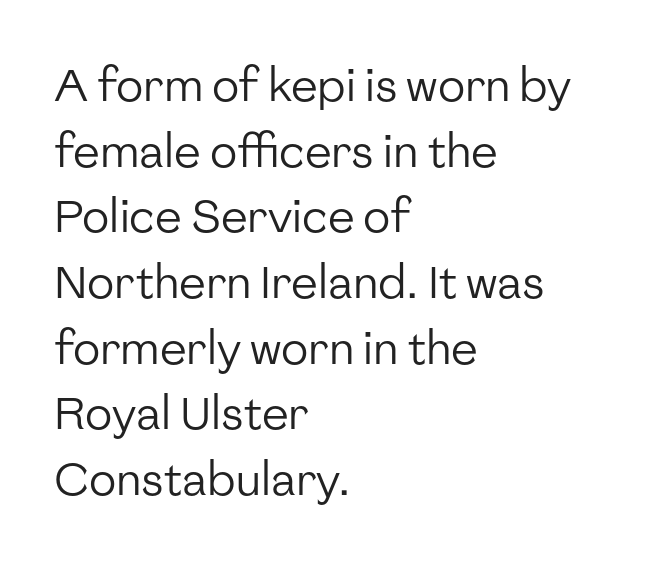
Q: Is the text bold? A: No.
Q: Is the text italic (slanted)? A: No, it is upright.
Q: Is the typeface a serif or a sans-serif typeface? A: Sans-serif.
Q: Is the text underlined? A: No.
Q: How is the paragraph aligned? A: Left-aligned.
Q: Is the spacing between letters normal or unusually wide? A: Normal.
Q: Is the spacing between lines tight, normal or loose? A: Normal.
Q: Width (condensed, normal, or wide)? A: Normal.
Q: Stroke contrast? A: Low.
Q: x-height? A: Medium.
Q: Monospaced? A: No.
